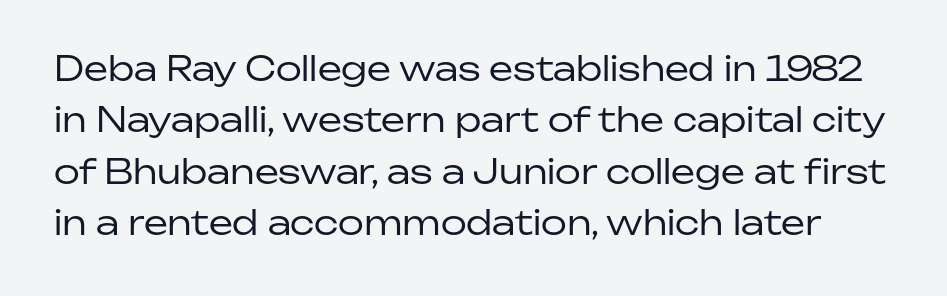
{"serif": "no", "italic": "no", "bold": "no", "weight": "regular", "width": "normal", "stroke_contrast": "low", "x_height": "medium", "monospaced": "no", "underline": "no", "line_spacing": "normal", "line_spacing_ratio": 1.51, "letter_spacing": "normal", "letter_spacing_em": 0.0, "glyph_px": 34}
